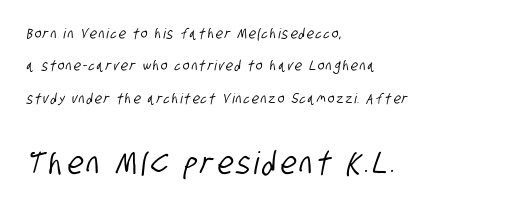
{"serif": "no", "width": "condensed", "stroke_contrast": "low", "x_height": "large", "monospaced": "no", "underline": "no", "align": "left", "line_spacing": "loose", "line_spacing_ratio": 2.32, "larger_block": "second", "size_ratio": 2.21, "glyph_px": 31}
